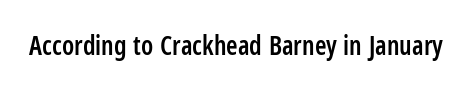
The image shows 26 px text type, upright; set normal letter spacing, not underlined.
